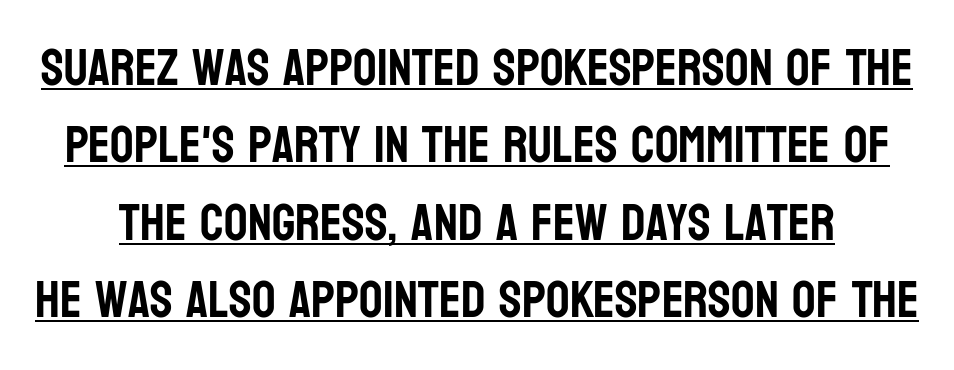
Posture: vertical. Has an underline been added? It has. Here the designer chose a conventional face with non-uniform glyph widths. To sum up the face: it is a sans, with no serifs.
